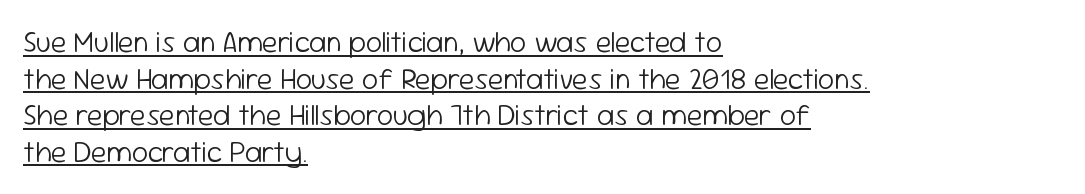
The image shows 29 px light sans-serif type, upright; set left-aligned, normal line spacing (1.26x), normal letter spacing, underlined; low stroke contrast and a medium x-height.
